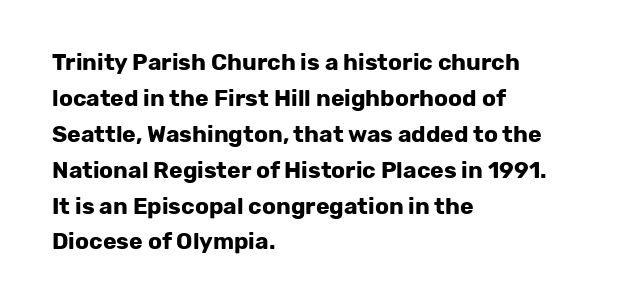
{"italic": "no", "bold": "yes", "underline": "no", "align": "left", "line_spacing": "normal", "line_spacing_ratio": 1.56, "letter_spacing": "normal", "letter_spacing_em": 0.0, "glyph_px": 23}
